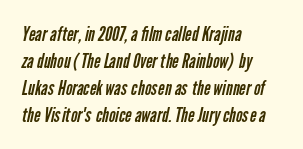
The image shows 20 px text type; set left-aligned, normal line spacing (1.35x), normal letter spacing, not underlined.
